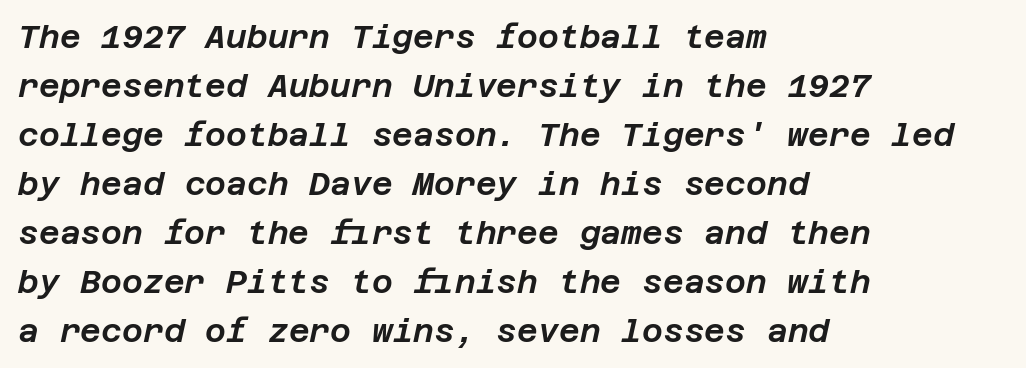
The area under the type is left untouched. These lines keep a tight, regular rhythm from letter to letter. The line-height multiplier appears to be the usual default. The compositor pushed each line to the left boundary.
